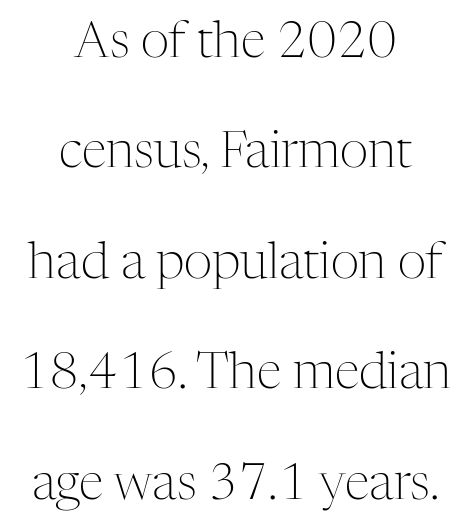
{"serif": "yes", "italic": "no", "bold": "no", "weight": "light", "width": "normal", "stroke_contrast": "medium", "x_height": "medium", "monospaced": "no", "underline": "no", "align": "center", "line_spacing": "loose", "line_spacing_ratio": 2.21, "letter_spacing": "normal", "letter_spacing_em": 0.0, "glyph_px": 50}
